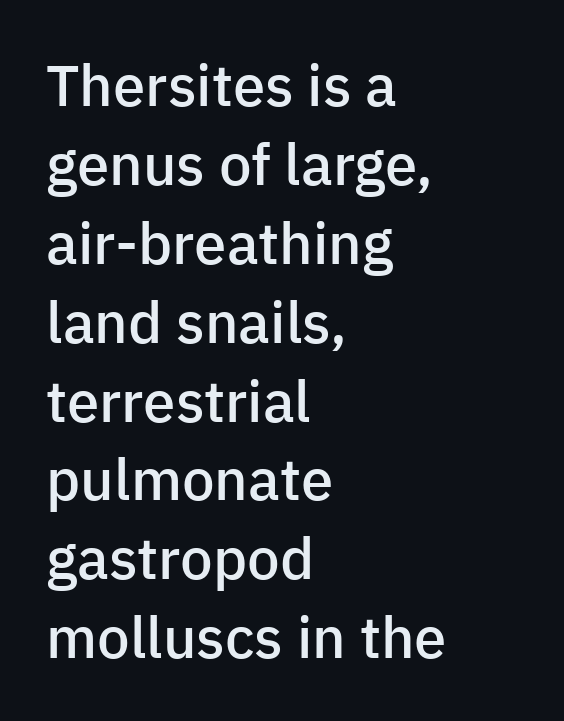
Is the block centered? No — it sits flush against the left margin. Each word holds together tightly as a unit, with standard inter-letter gaps. Descenders are the only things crossing below the line. The glyphs have the mass of a demibold cut, below bold. Quick note: interline space is typical. The lettering stays uniformly vertical, giving the passage a roman look.
